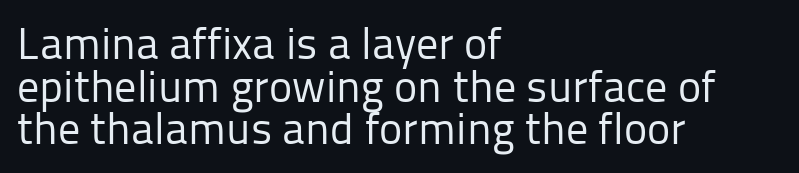
Q: Is the text bold? A: No.
Q: Is the text italic (slanted)? A: No, it is upright.
Q: Is the typeface a serif or a sans-serif typeface? A: Sans-serif.
Q: Is the text underlined? A: No.
Q: How is the paragraph aligned? A: Left-aligned.
Q: Is the spacing between letters normal or unusually wide? A: Normal.
Q: Is the spacing between lines tight, normal or loose? A: Tight.
Q: Width (condensed, normal, or wide)? A: Normal.
Q: Stroke contrast? A: Low.
Q: x-height? A: Medium.
Q: Monospaced? A: No.
